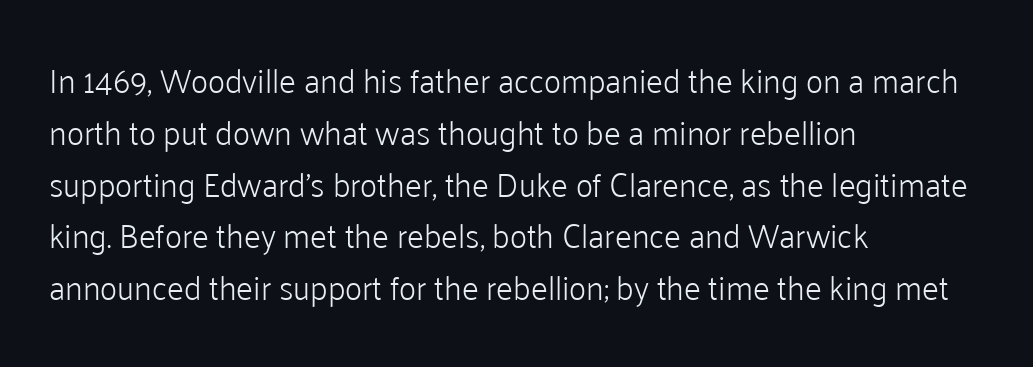
Q: Is the text bold? A: No.
Q: Is the text italic (slanted)? A: No, it is upright.
Q: Is the typeface a serif or a sans-serif typeface? A: Sans-serif.
Q: Is the text underlined? A: No.
Q: How is the paragraph aligned? A: Left-aligned.
Q: Is the spacing between letters normal or unusually wide? A: Normal.
Q: Is the spacing between lines tight, normal or loose? A: Normal.
Q: Width (condensed, normal, or wide)? A: Normal.
Q: Stroke contrast? A: Low.
Q: x-height? A: Medium.
Q: Monospaced? A: No.
